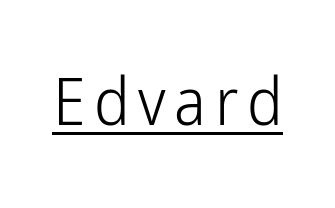
Spacing verdict: proportional, widths tailored to each character. Underlining? Definitely there. Does the lettering tilt? It doesn't — this is upright. Stroke mass is kept to a normal reading level or below.
